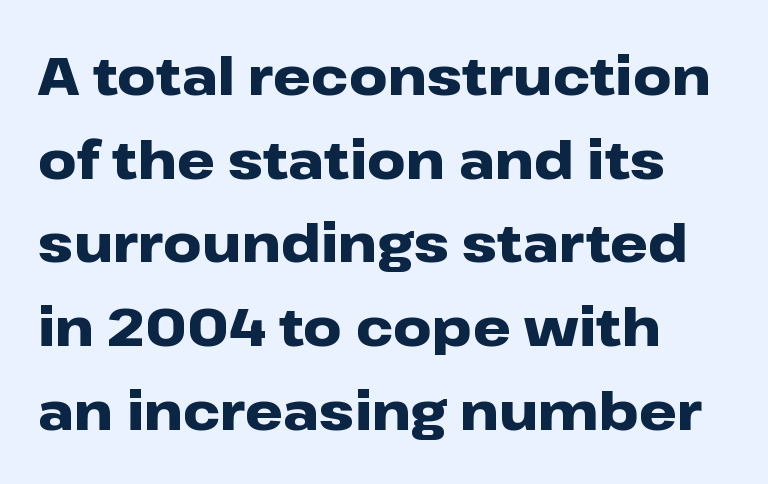
Nope, no serifs anywhere on these letters. Between one letter and the next there's only the usual sliver of space. Rows of type keep a routine distance in the vertical direction. Anything drawn beneath the words? Only blank space.
